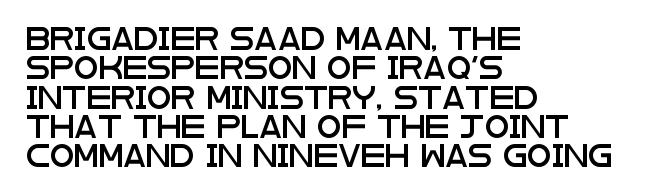
{"italic": "no", "underline": "no", "align": "left", "line_spacing": "normal", "line_spacing_ratio": 1.33, "letter_spacing": "normal", "letter_spacing_em": 0.0, "glyph_px": 22}
